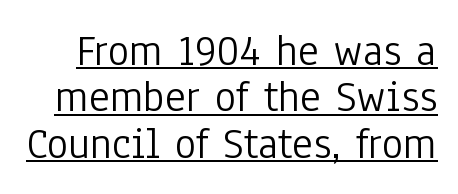
Q: Is the text bold? A: No.
Q: Is the text italic (slanted)? A: No, it is upright.
Q: Is the typeface a serif or a sans-serif typeface? A: Sans-serif.
Q: Is the text underlined? A: Yes.
Q: Is the spacing between letters normal or unusually wide? A: Normal.
Q: Is the spacing between lines tight, normal or loose? A: Tight.
Q: Width (condensed, normal, or wide)? A: Condensed.
Q: Stroke contrast? A: Low.
Q: x-height? A: Medium.
Q: Monospaced? A: No.
